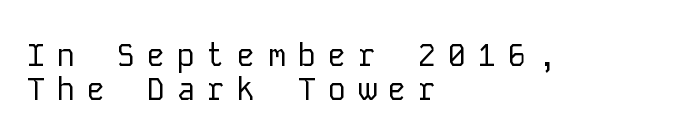
No extra ink here — the face is not bold. The space between consecutive lines is stingy. The face used here is a sans, in the tradition of grotesques and geometrics. The ragged edge is on the right, which tells us the setting is flush left. Any mark beneath the type? The region is blank. Look at the tracking — it's clearly loosened, letters drifting apart.
